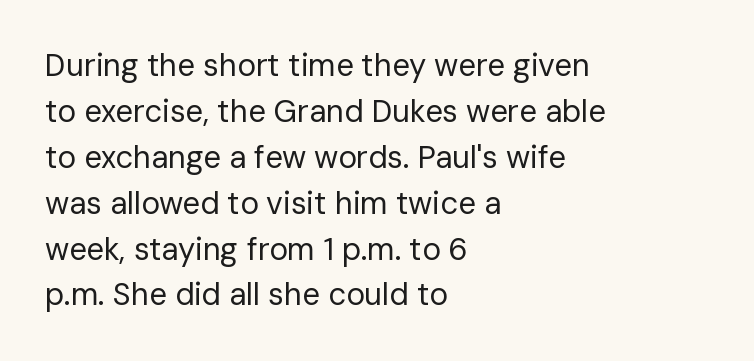
Q: Is the text bold? A: No.
Q: Is the text italic (slanted)? A: No, it is upright.
Q: Is the typeface a serif or a sans-serif typeface? A: Sans-serif.
Q: Is the text underlined? A: No.
Q: How is the paragraph aligned? A: Left-aligned.
Q: Is the spacing between letters normal or unusually wide? A: Normal.
Q: Is the spacing between lines tight, normal or loose? A: Normal.
Q: Width (condensed, normal, or wide)? A: Normal.
Q: Stroke contrast? A: Low.
Q: x-height? A: Medium.
Q: Monospaced? A: No.
